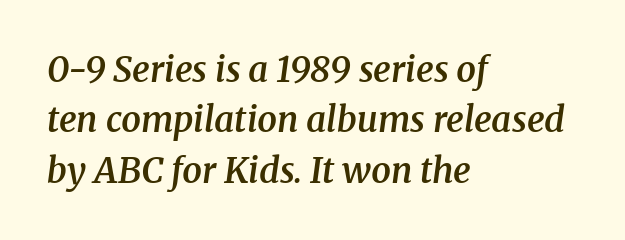
The image shows 35 px semibold serif type, italic (leaning right); set left-aligned, normal line spacing (1.44x), normal letter spacing, not underlined; medium stroke contrast and a medium x-height.
